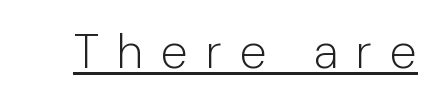
The characters are drawn with everyday or finer stroke widths. Do the characters align in a grid? No, the font is proportional. This sample carries an underscore along the baseline area. Does extra space separate the letters? Yes, quite a lot of it. The letters stand upright; this is a roman face.
